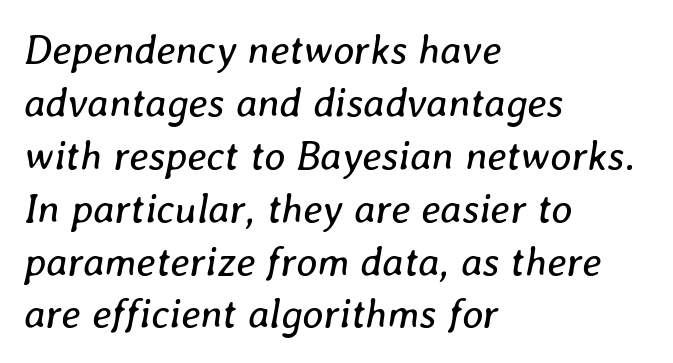
You could call the tracking neutral — neither tight nor loose. A typesetter would mark this as italic. The weight tops out at a normal text grade. The passage shown is typed in a proportional face where columns would drift. Every row of glyphs begins at an identical x-position on the left.
